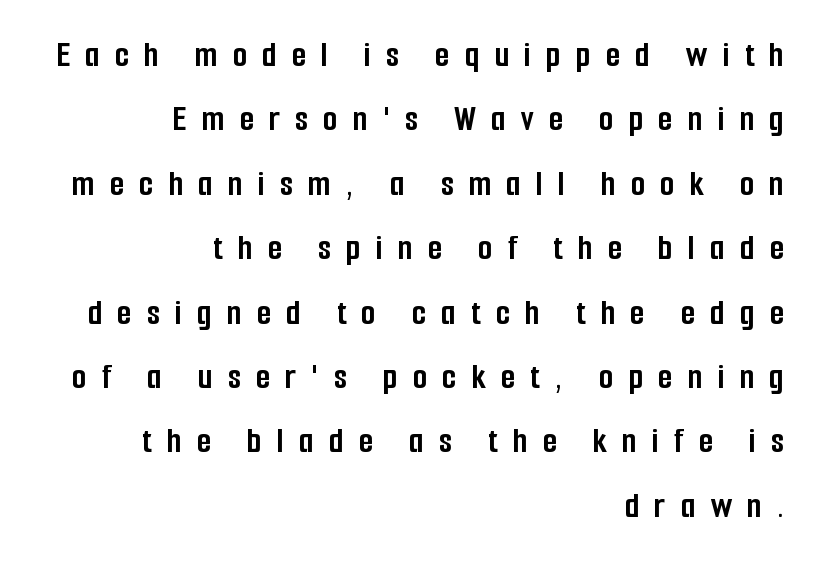
Proportional: the letters do not fall into vertical columns. Strong, thick strokes mark this as bold type. Every character sits straight up, as roman type does. Any mark beneath the type? The region is blank. Horizontal alignment here is rightward, an uncommon choice for prose. Is this a sans? Yes — the strokes have no serifs.
